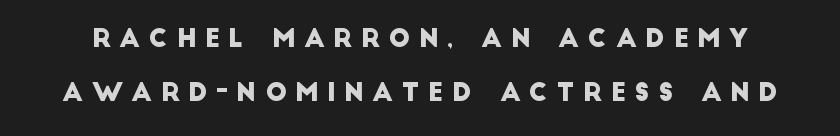
{"underline": "no", "line_spacing": "loose", "line_spacing_ratio": 2.15, "letter_spacing": "wide", "letter_spacing_em": 0.34, "glyph_px": 25}
